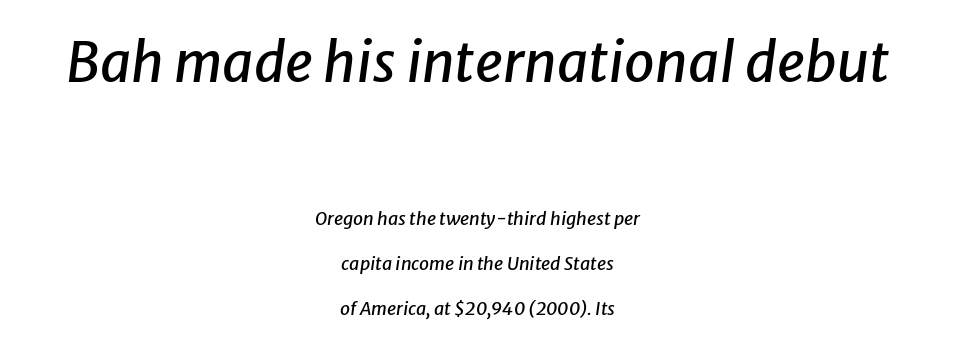
{"italic": "yes", "lean": "right", "slant_degrees": 8, "width": "normal", "stroke_contrast": "low", "x_height": "medium", "monospaced": "no", "underline": "no", "align": "center", "line_spacing": "loose", "line_spacing_ratio": 2.48, "letter_spacing": "normal", "letter_spacing_em": 0.0, "larger_block": "first", "size_ratio": 3.06, "glyph_px": 55}
